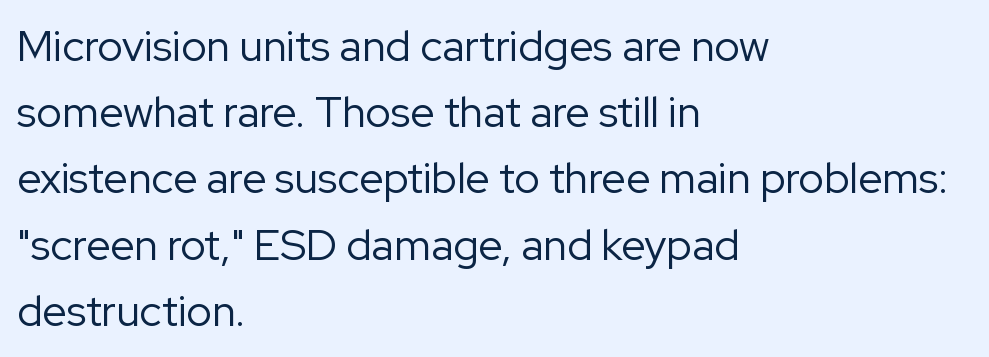
{"serif": "no", "italic": "no", "bold": "no", "weight": "regular", "width": "normal", "stroke_contrast": "low", "x_height": "medium", "monospaced": "no", "underline": "no", "align": "left", "line_spacing": "normal", "line_spacing_ratio": 1.54, "letter_spacing": "normal", "letter_spacing_em": 0.0, "glyph_px": 43}
